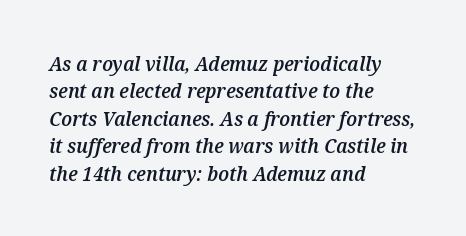
Honestly, there is no underline to notice here at all. The passage shown stacks its lines at a standard gap. The face used here is a semibold: visibly heavier than regular, lighter than bold. The letterforms sit shoulder to shoulder at normal distance. A typesetter would mark this as italic. A student would call this left alignment; a typographer would say flush left, rag right.
